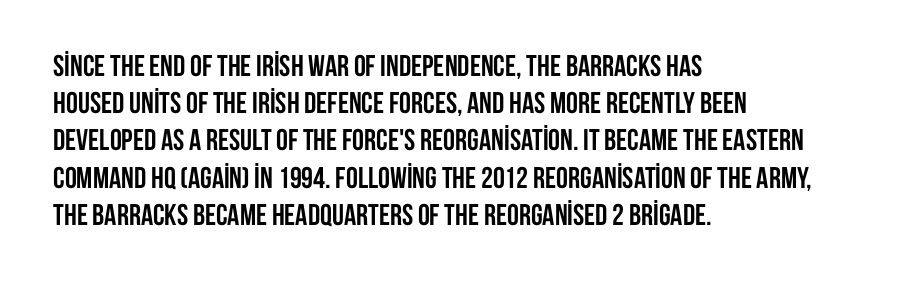
Q: Is the text bold? A: Yes.
Q: Is the text italic (slanted)? A: No, it is upright.
Q: Is the typeface a serif or a sans-serif typeface? A: Sans-serif.
Q: Is the text underlined? A: No.
Q: How is the paragraph aligned? A: Left-aligned.
Q: Is the spacing between letters normal or unusually wide? A: Normal.
Q: Width (condensed, normal, or wide)? A: Condensed.
Q: Stroke contrast? A: Low.
Q: x-height? A: Large.
Q: Monospaced? A: No.
